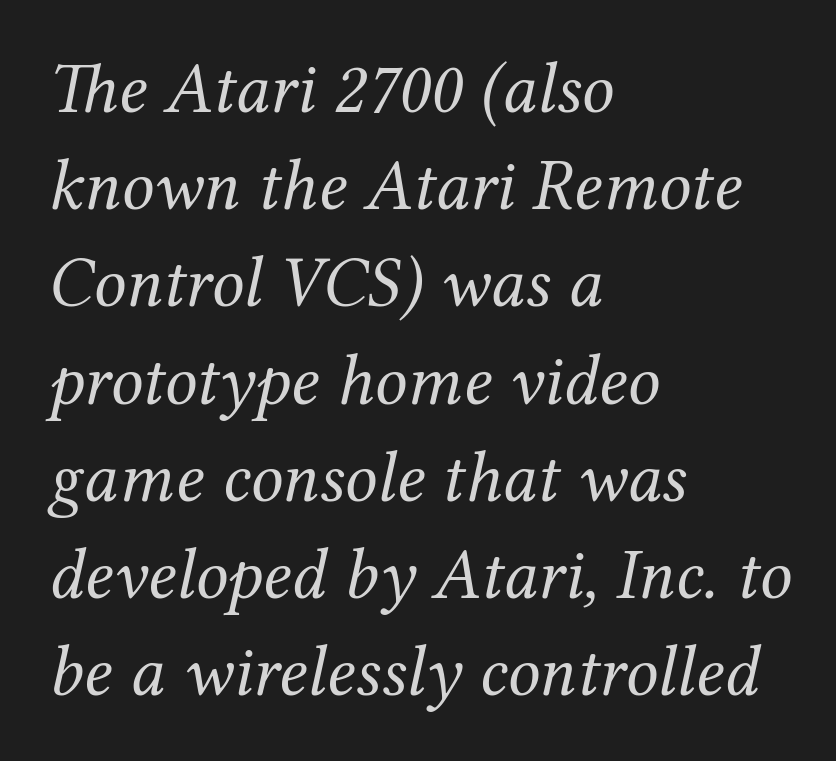
{"serif": "yes", "italic": "yes", "lean": "right", "slant_degrees": 12, "bold": "no", "weight": "regular", "width": "normal", "stroke_contrast": "medium", "x_height": "medium", "monospaced": "no", "underline": "no", "align": "left", "line_spacing": "normal", "line_spacing_ratio": 1.35, "letter_spacing": "normal", "letter_spacing_em": 0.0, "glyph_px": 72}
